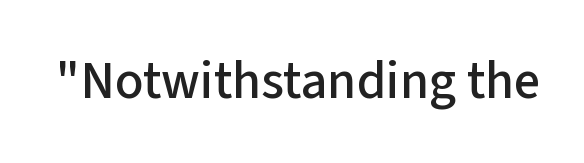
Q: Is the text italic (slanted)? A: No, it is upright.
Q: Is the typeface a serif or a sans-serif typeface? A: Sans-serif.
Q: Is the text underlined? A: No.
Q: Is the spacing between letters normal or unusually wide? A: Normal.
Q: Width (condensed, normal, or wide)? A: Normal.
Q: Stroke contrast? A: Low.
Q: x-height? A: Medium.
Q: Monospaced? A: No.
